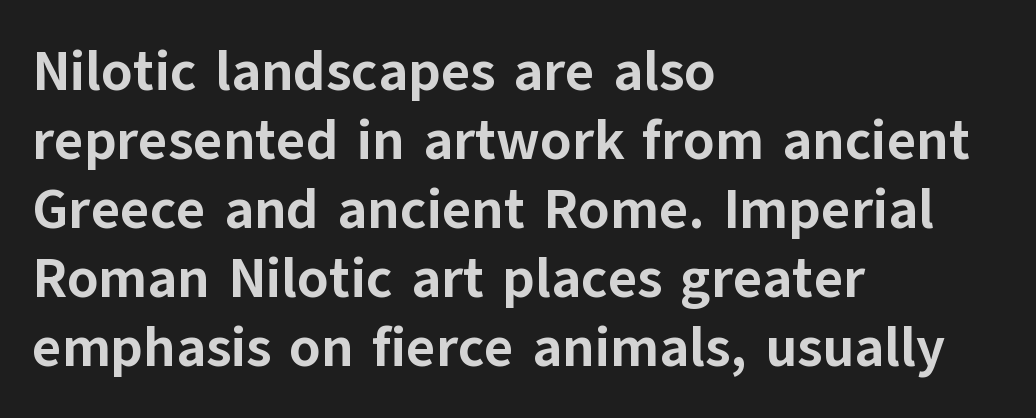
Emphasis by weight is at full strength: bold. Each letter's strokes conclude bluntly, with no projecting serifs. Character widths vary here, with narrow letters taking less room than wide ones. Does extra space separate the letters? No, they use regular spacing. Ascenders rise straight up at ninety degrees. Where is the straight margin? On the left.
